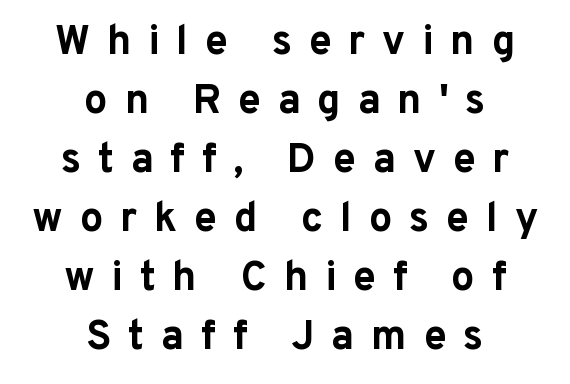
Compared with typical body copy, the letter spacing here is much looser. Casual observation: everything's sitting right in the middle. Clear beneath every line of the passage. Heavy-handed strokes throughout: this text is bold. Does the leading feel generous? No, just average. A typesetter would call this proportional, since set widths differ per character.
